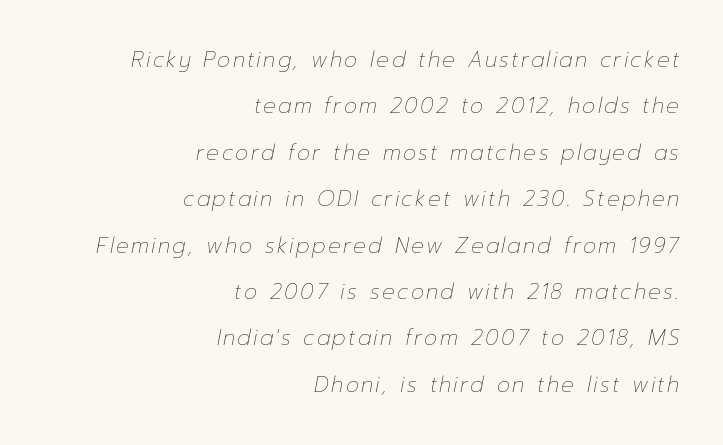
The image shows 21 px text type, italic (leaning right); set right-aligned, loose line spacing (2.21x), not underlined.
